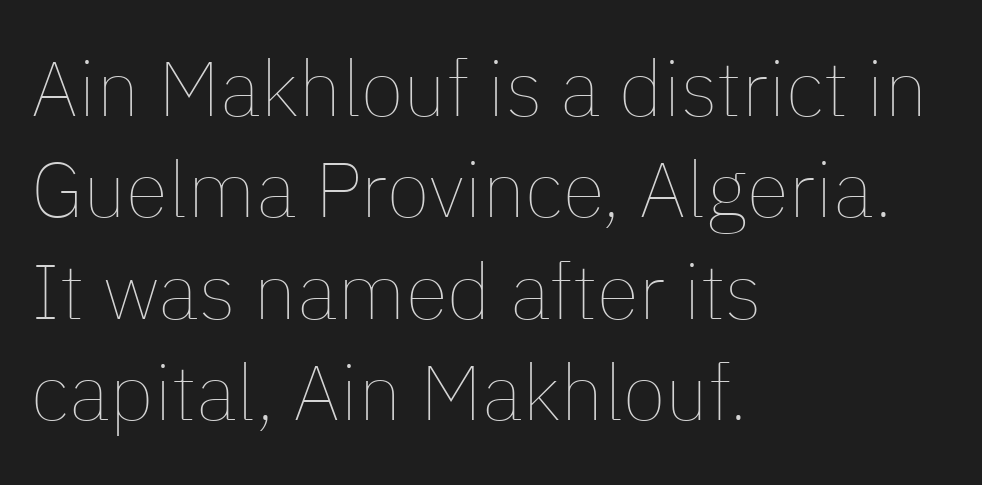
The image shows 78 px thin type, upright; set left-aligned, normal line spacing (1.3x), normal letter spacing, not underlined; low stroke contrast and a medium x-height.
